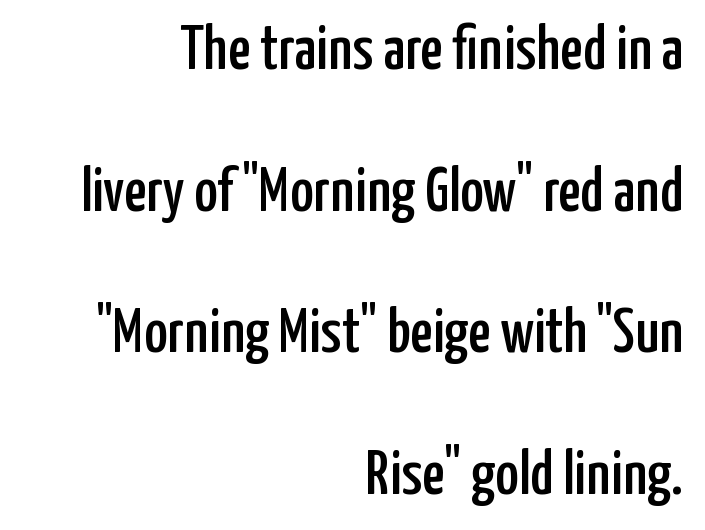
{"serif": "no", "italic": "no", "width": "condensed", "stroke_contrast": "low", "x_height": "medium", "monospaced": "no", "underline": "no", "align": "right", "line_spacing": "loose", "line_spacing_ratio": 2.25, "letter_spacing": "normal", "letter_spacing_em": 0.0, "glyph_px": 63}
